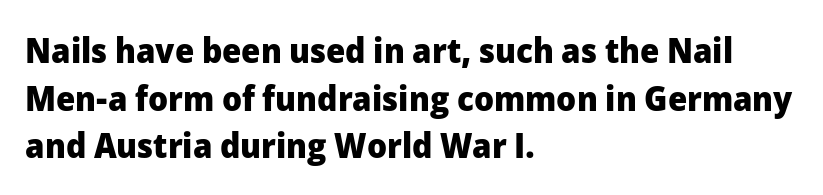
Caption: standard tracking, unaltered. Do the letters lean? They stand straight. Each new line begins a customary step beneath the previous one. The text block is weighted toward the left margin, trailing off unevenly rightward.
